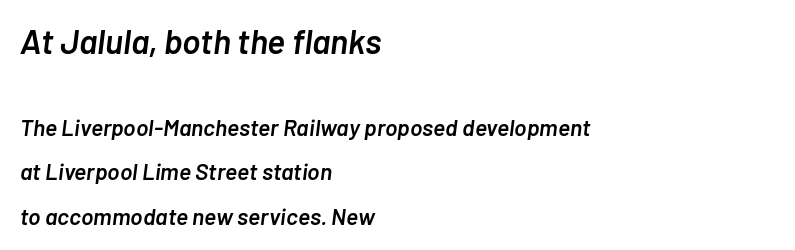
The image shows 34 px semibold type, italic (leaning right); set left-aligned, loose line spacing (1.93x), normal letter spacing, not underlined; the first (top) block is 1.48x larger; low stroke contrast and a medium x-height.
